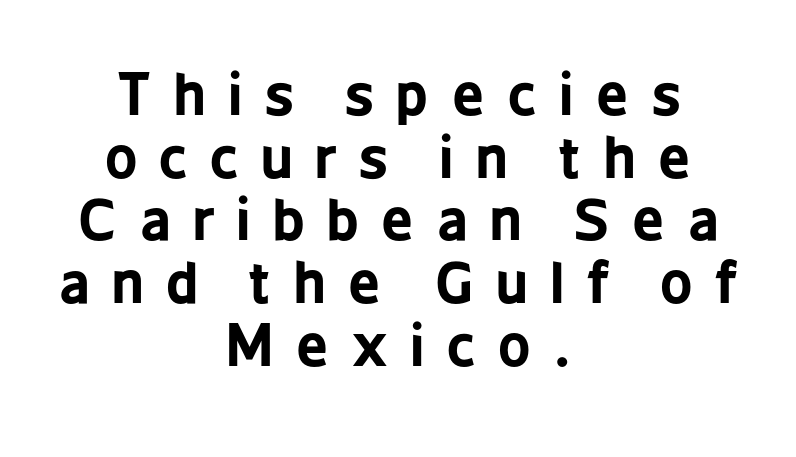
{"serif": "no", "italic": "no", "bold": "yes", "weight": "bold", "width": "condensed", "stroke_contrast": "low", "x_height": "medium", "monospaced": "no", "underline": "no", "align": "center", "line_spacing": "tight", "line_spacing_ratio": 1.12, "letter_spacing": "wide", "letter_spacing_em": 0.4, "glyph_px": 56}
